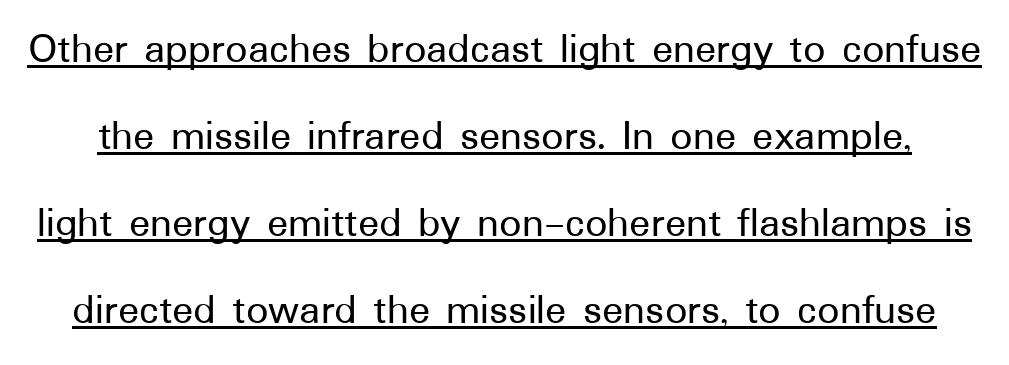
You could fit nearly another row in the gap between these rows. You can tell it's not italic because the verticals are truly vertical. Is this a sans? Yes — the strokes have no serifs. Does a line run under the words? Yes, clearly. Each word holds together tightly as a unit, with standard inter-letter gaps.
